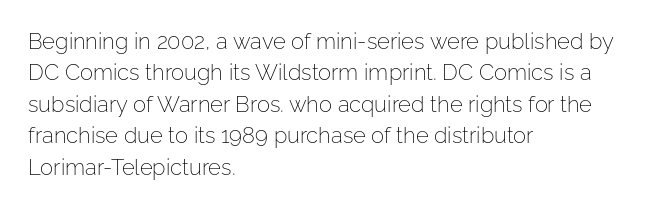
The image shows 22 px text type, upright; set left-aligned, normal line spacing (1.43x), normal letter spacing, not underlined.
